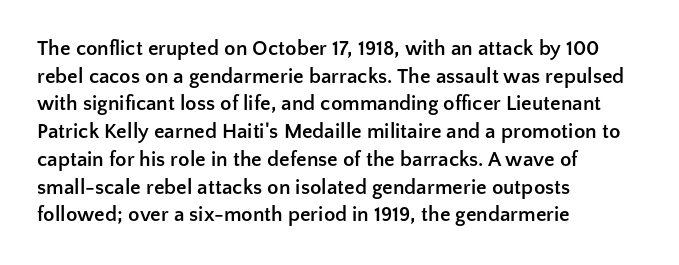
The image shows 21 px bold type, upright; set left-aligned, normal line spacing (1.32x), normal letter spacing, not underlined.
